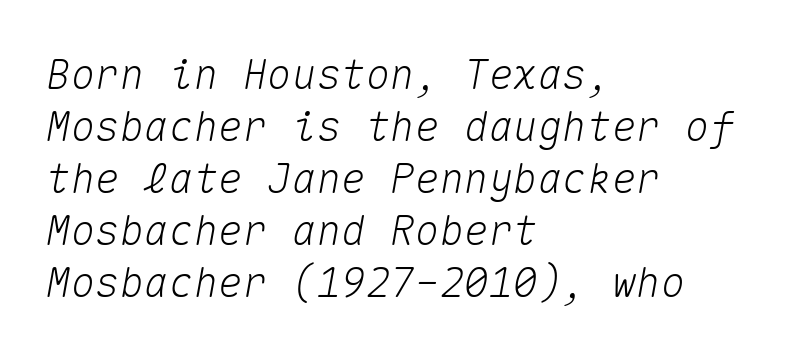
The image shows 41 px text type, italic (leaning right), monospaced; set left-aligned, normal line spacing (1.27x), normal letter spacing, not underlined; medium stroke contrast and a medium x-height.
